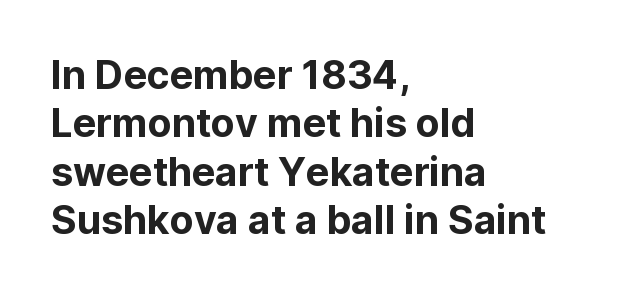
The image shows 39 px sans-serif type, upright; set left-aligned, line spacing 1.24x, normal letter spacing, not underlined; low stroke contrast and a medium x-height.
